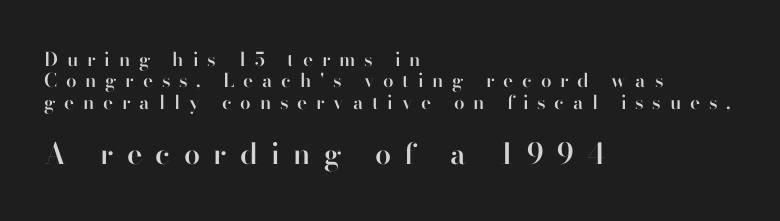
The image shows 29 px semibold sans-serif type, upright; set left-aligned, tight line spacing (1.12x), unusually wide letter spacing (+0.46 em), not underlined; the second (bottom) block is 1.53x larger; high stroke contrast and a small x-height.
